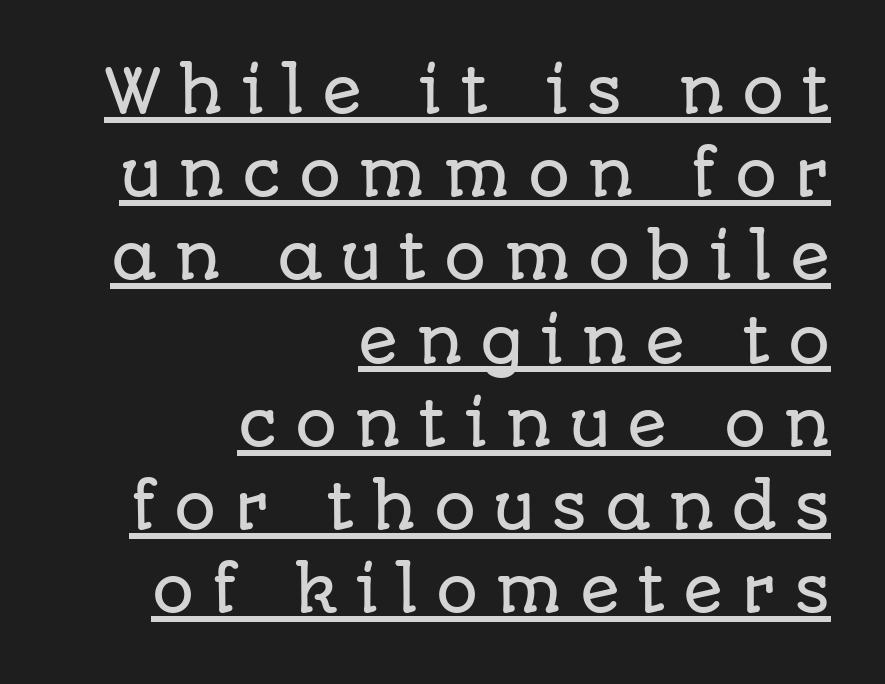
The image shows 59 px sans-serif type, upright; set right-aligned, normal line spacing (1.41x), unusually wide letter spacing (+0.29 em), underlined; low stroke contrast and a large x-height.
